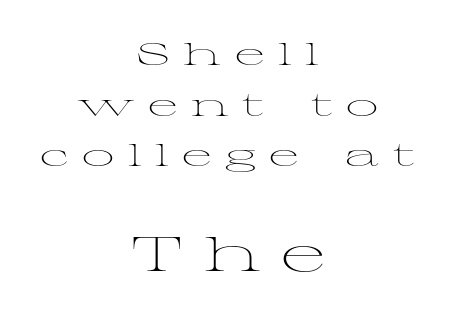
{"serif": "yes", "italic": "no", "bold": "no", "weight": "light", "width": "wide", "stroke_contrast": "medium", "x_height": "medium", "monospaced": "no", "underline": "no", "align": "center", "line_spacing": "normal", "line_spacing_ratio": 1.58, "letter_spacing": "wide", "letter_spacing_em": 0.42, "larger_block": "second", "size_ratio": 1.5, "glyph_px": 48}
